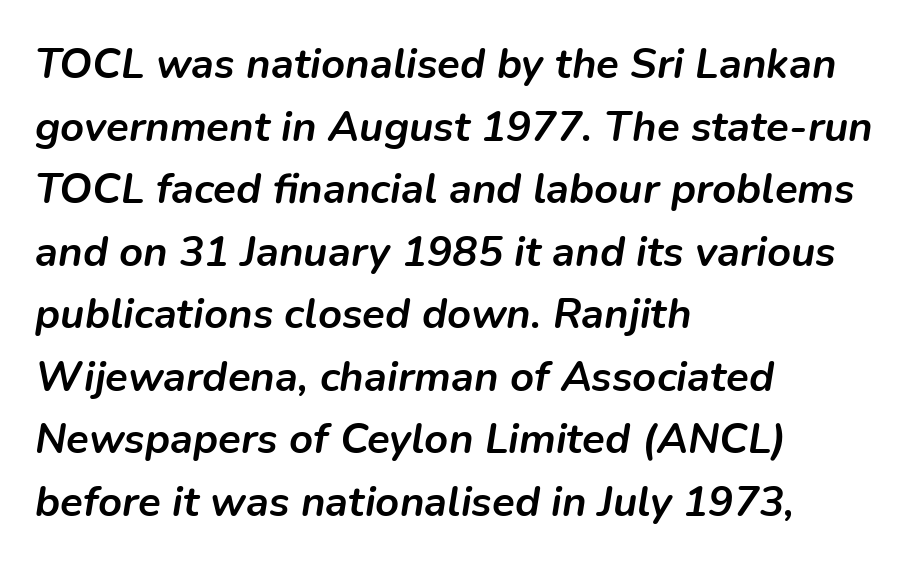
The image shows 42 px semibold type, italic (leaning right); set left-aligned, normal line spacing (1.49x), normal letter spacing, not underlined; low stroke contrast and a medium x-height.
